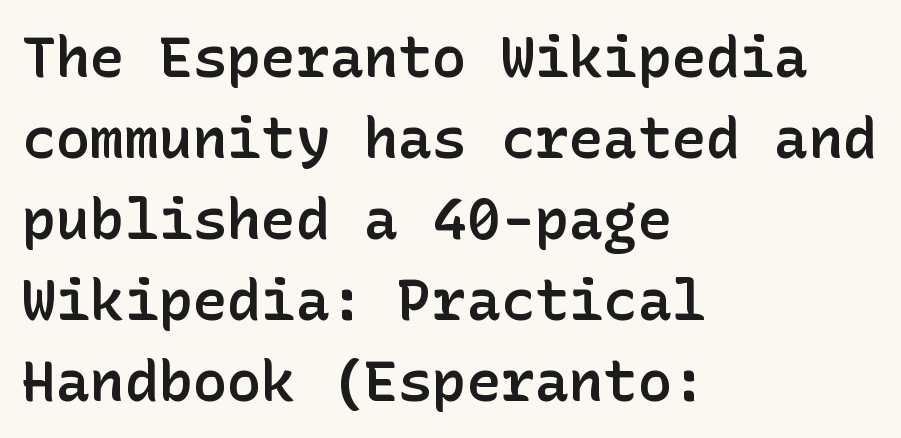
The image shows 57 px semibold sans-serif type, upright; set left-aligned, normal line spacing (1.42x), normal letter spacing, not underlined; low stroke contrast and a medium x-height.
